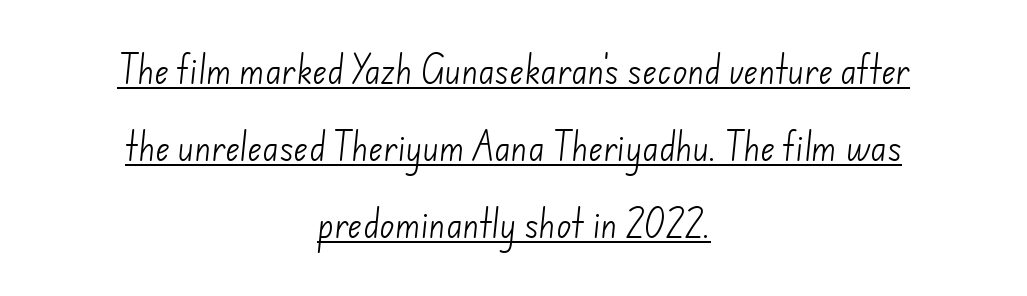
{"serif": "no", "bold": "no", "weight": "light", "width": "normal", "stroke_contrast": "low", "x_height": "small", "monospaced": "no", "underline": "yes", "align": "center", "line_spacing": "loose", "line_spacing_ratio": 2.48, "letter_spacing": "normal", "letter_spacing_em": 0.0, "glyph_px": 31}
